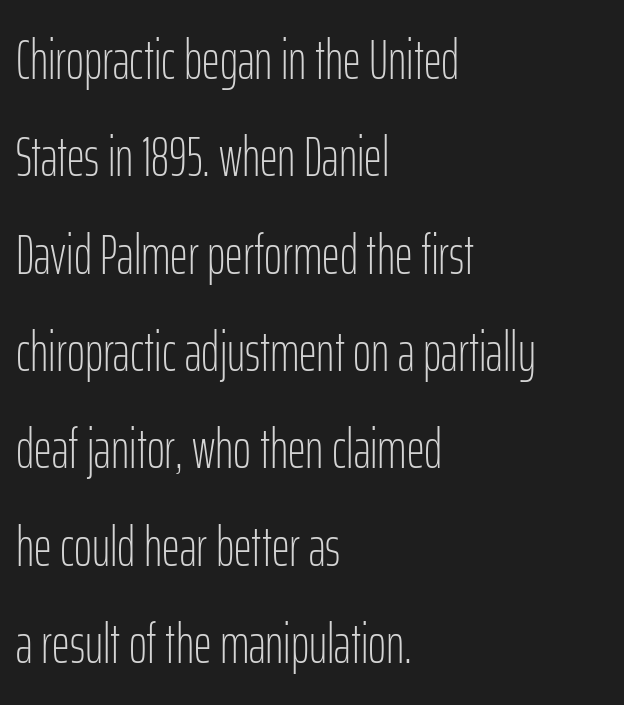
{"serif": "no", "italic": "no", "bold": "no", "weight": "light", "width": "condensed", "stroke_contrast": "low", "x_height": "medium", "monospaced": "no", "underline": "no", "align": "left", "line_spacing_ratio": 1.77, "letter_spacing": "normal", "letter_spacing_em": 0.0, "glyph_px": 55}
